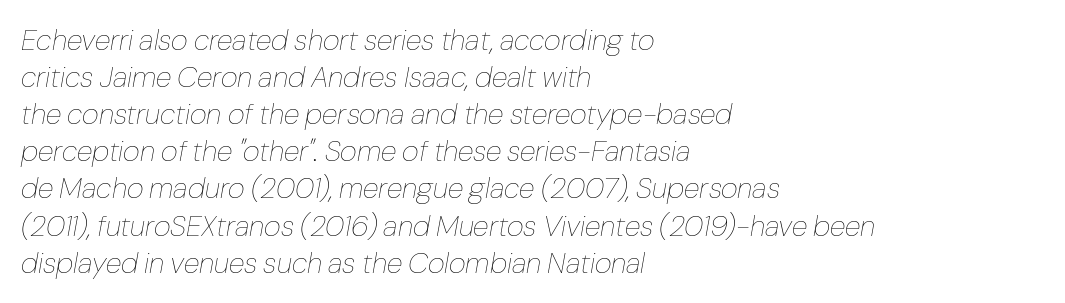
The image shows 29 px thin type, italic (leaning right); set left-aligned, normal line spacing (1.28x), normal letter spacing, not underlined; low stroke contrast and a medium x-height.
